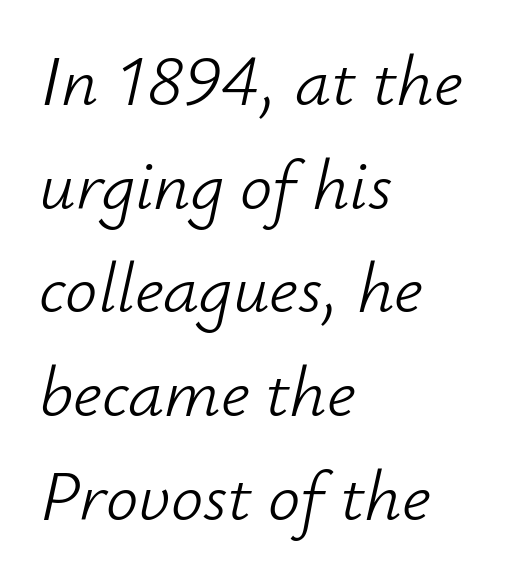
{"italic": "yes", "lean": "right", "slant_degrees": 12, "bold": "no", "weight": "light", "width": "normal", "stroke_contrast": "low", "x_height": "small", "monospaced": "no", "underline": "no", "align": "left", "line_spacing": "normal", "line_spacing_ratio": 1.44, "letter_spacing": "normal", "letter_spacing_em": 0.0, "glyph_px": 72}
